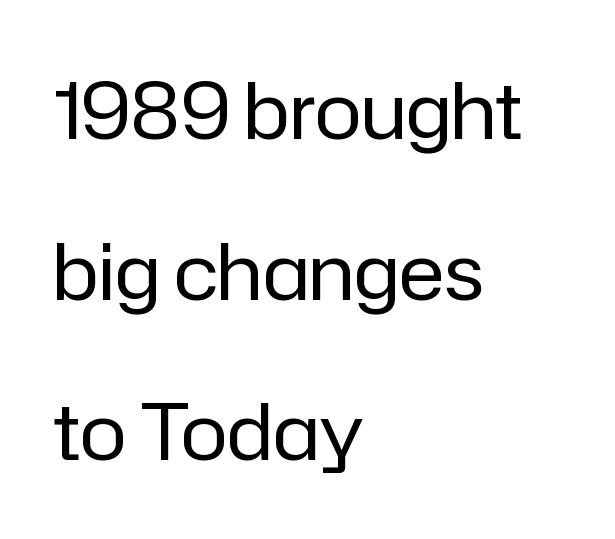
The image shows 78 px regular-weight sans-serif type, upright; set left-aligned, loose line spacing (2.06x), normal letter spacing, not underlined; low stroke contrast and a medium x-height.
